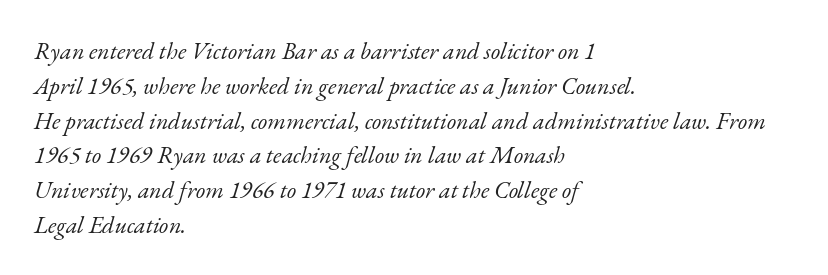
{"italic": "yes", "lean": "right", "slant_degrees": 17, "bold": "no", "underline": "no", "align": "left", "line_spacing": "normal", "line_spacing_ratio": 1.45, "letter_spacing": "normal", "letter_spacing_em": 0.0, "glyph_px": 24}
